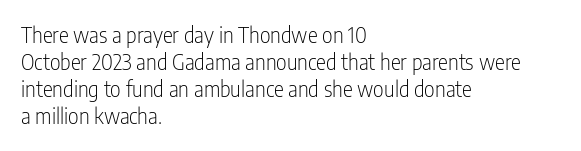
Q: Is the text bold? A: No.
Q: Is the text italic (slanted)? A: No, it is upright.
Q: Is the text underlined? A: No.
Q: How is the paragraph aligned? A: Left-aligned.
Q: Is the spacing between letters normal or unusually wide? A: Normal.
Q: Is the spacing between lines tight, normal or loose? A: Normal.
